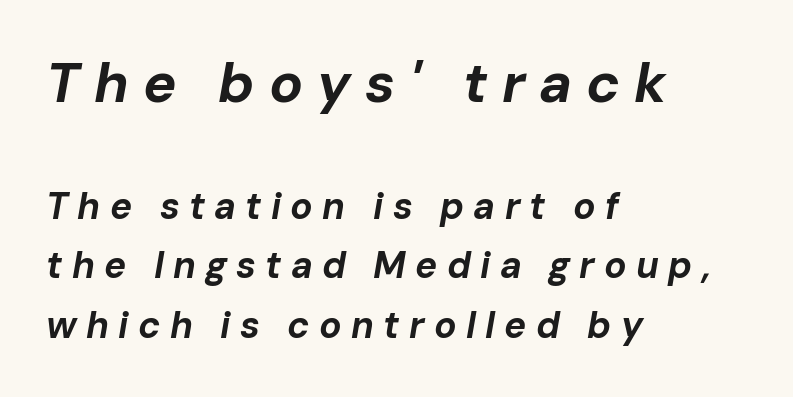
The image shows 56 px bold type, italic (leaning right); set left-aligned, normal line spacing (1.62x), unusually wide letter spacing (+0.25 em), not underlined; the first (top) block is 1.51x larger; low stroke contrast and a medium x-height.
